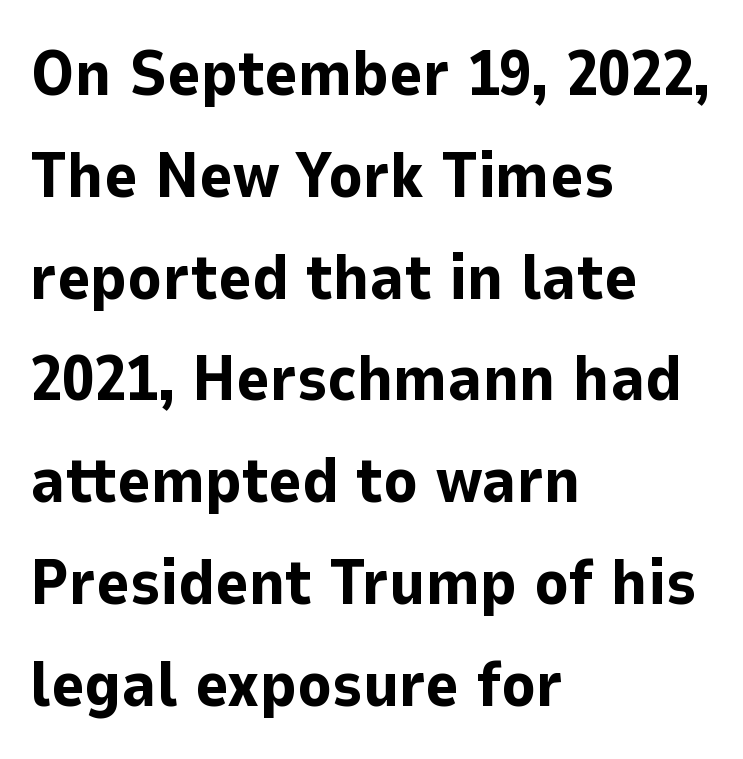
A student would call this left alignment; a typographer would say flush left, rag right. Successive baselines arrive at the customary interval. These lines carry a lot of weight — the face is fully bold. Is this a sans? Yes — the strokes have no serifs.
